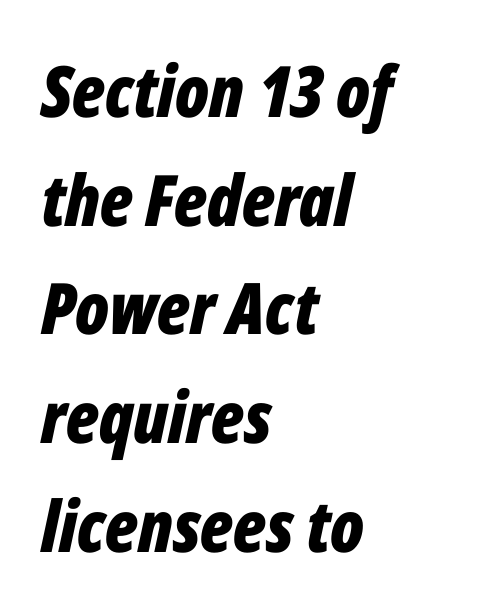
The image shows 71 px bold, condensed type, italic (leaning right); set left-aligned, normal line spacing (1.53x), normal letter spacing, not underlined; low stroke contrast and a medium x-height.
